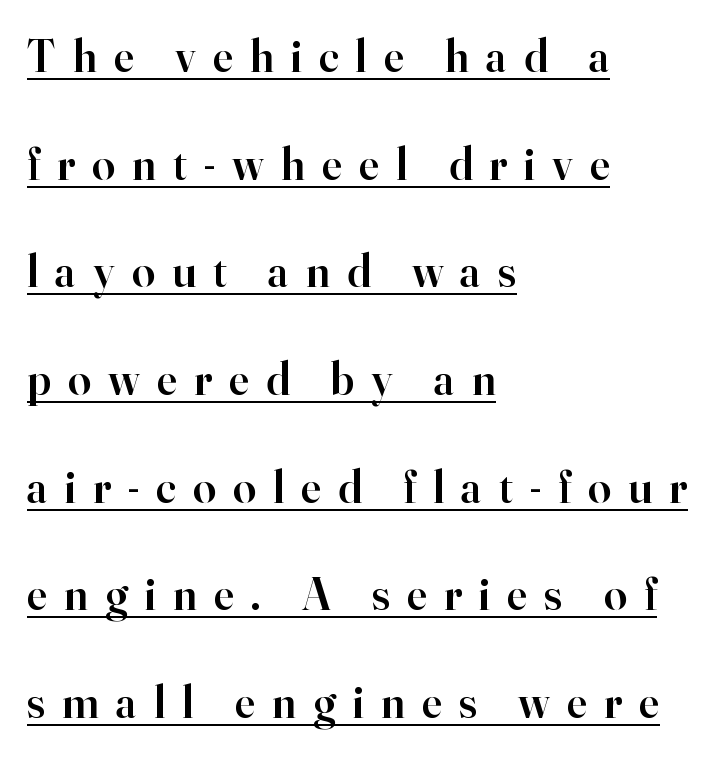
The image shows 46 px semibold serif type, upright; set left-aligned, loose line spacing (2.34x), unusually wide letter spacing (+0.37 em), underlined; high stroke contrast and a small x-height.
